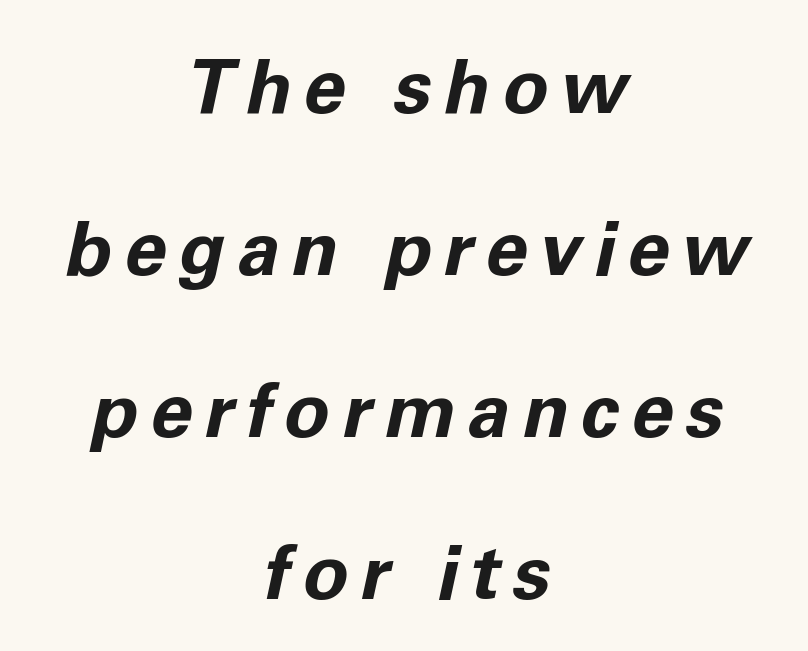
Q: Is the text bold? A: Yes.
Q: Is the text italic (slanted)? A: Yes, it leans right by about 11 degrees.
Q: Is the text underlined? A: No.
Q: How is the paragraph aligned? A: Centered.
Q: Is the spacing between lines tight, normal or loose? A: Loose.
Q: Width (condensed, normal, or wide)? A: Normal.
Q: Stroke contrast? A: Low.
Q: x-height? A: Medium.
Q: Monospaced? A: No.
